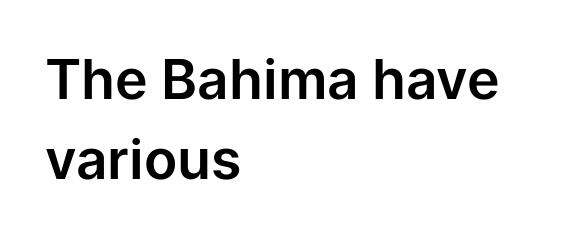
Q: Is the text italic (slanted)? A: No, it is upright.
Q: Is the typeface a serif or a sans-serif typeface? A: Sans-serif.
Q: Is the text underlined? A: No.
Q: How is the paragraph aligned? A: Left-aligned.
Q: Is the spacing between letters normal or unusually wide? A: Normal.
Q: Is the spacing between lines tight, normal or loose? A: Normal.
Q: Width (condensed, normal, or wide)? A: Normal.
Q: Stroke contrast? A: Low.
Q: x-height? A: Medium.
Q: Monospaced? A: No.
